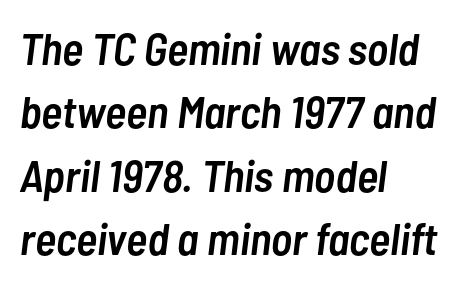
Q: Is the text bold? A: Semi-bold.
Q: Is the text italic (slanted)? A: Yes, it leans right by about 7 degrees.
Q: Is the text underlined? A: No.
Q: How is the paragraph aligned? A: Left-aligned.
Q: Is the spacing between letters normal or unusually wide? A: Normal.
Q: Is the spacing between lines tight, normal or loose? A: Normal.
Q: Width (condensed, normal, or wide)? A: Condensed.
Q: Stroke contrast? A: Low.
Q: x-height? A: Medium.
Q: Monospaced? A: No.
